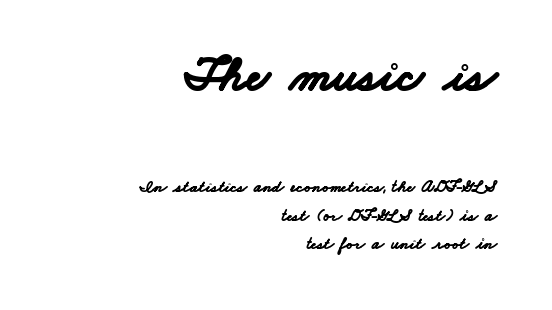
Line endings align vertically; line beginnings do not. The horizontal fit of the characters is conventional and even. Typesetter's note — upper block bumped up in size, lower block left smaller. Compared with typical paragraphs, the rows here are spaced about the same. Lines of text with bare space underneath.
